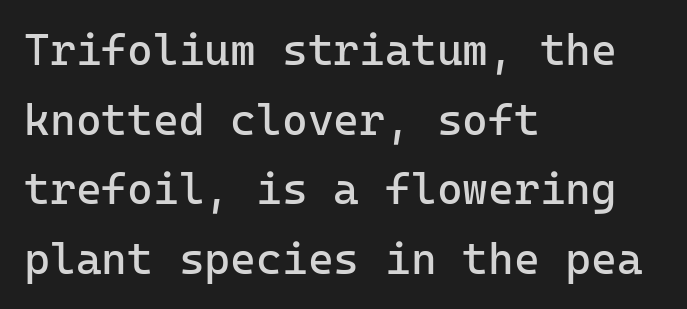
Q: Is the text bold? A: No.
Q: Is the text italic (slanted)? A: No, it is upright.
Q: Is the typeface a serif or a sans-serif typeface? A: Sans-serif.
Q: Is the text underlined? A: No.
Q: How is the paragraph aligned? A: Left-aligned.
Q: Is the spacing between letters normal or unusually wide? A: Normal.
Q: Is the spacing between lines tight, normal or loose? A: Normal.
Q: Width (condensed, normal, or wide)? A: Normal.
Q: Stroke contrast? A: Low.
Q: x-height? A: Medium.
Q: Monospaced? A: Yes.
